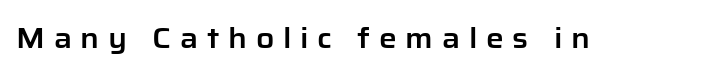
This sample uses an upright cut, with every glyph sitting square on the baseline. Observe the absence of serifs on each vertical stroke in this sample. Here the designer chose a conventional face with non-uniform glyph widths. Compared with typical body copy, the letter spacing here is much looser.
